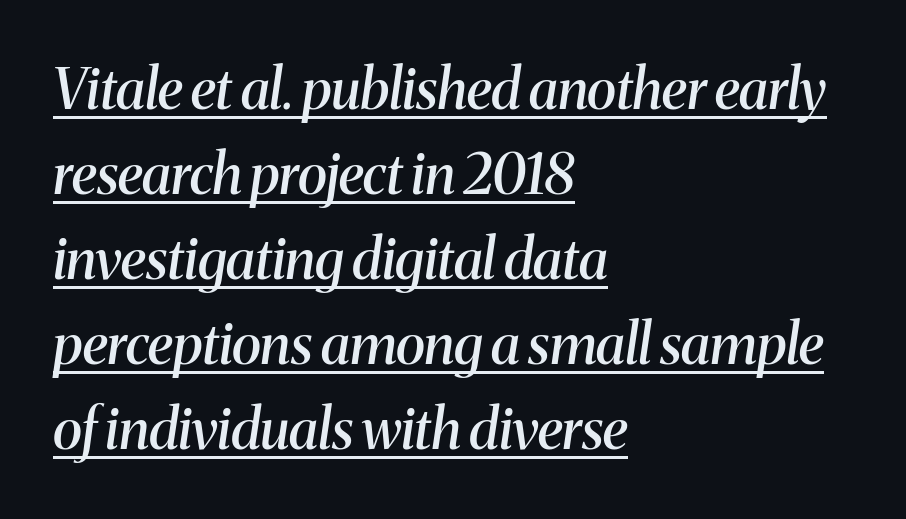
Q: Is the text bold? A: Semi-bold.
Q: Is the text italic (slanted)? A: Yes, it leans right by about 8 degrees.
Q: Is the typeface a serif or a sans-serif typeface? A: Serif.
Q: Is the text underlined? A: Yes.
Q: How is the paragraph aligned? A: Left-aligned.
Q: Is the spacing between letters normal or unusually wide? A: Normal.
Q: Is the spacing between lines tight, normal or loose? A: Normal.
Q: Width (condensed, normal, or wide)? A: Normal.
Q: Stroke contrast? A: Medium.
Q: x-height? A: Medium.
Q: Monospaced? A: No.
